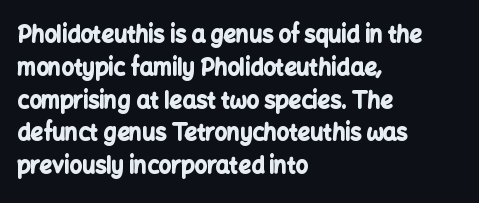
The image shows 22 px bold type, upright; set left-aligned, normal line spacing (1.49x), normal letter spacing, not underlined.
